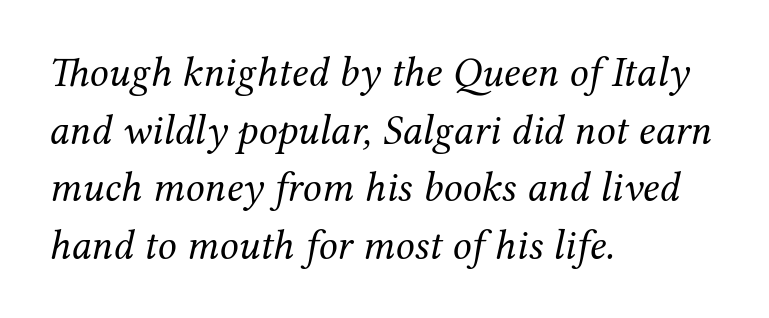
Q: Is the text bold? A: No.
Q: Is the text italic (slanted)? A: Yes, it leans right by about 12 degrees.
Q: Is the typeface a serif or a sans-serif typeface? A: Serif.
Q: Is the text underlined? A: No.
Q: How is the paragraph aligned? A: Left-aligned.
Q: Is the spacing between letters normal or unusually wide? A: Normal.
Q: Is the spacing between lines tight, normal or loose? A: Normal.
Q: Width (condensed, normal, or wide)? A: Normal.
Q: Stroke contrast? A: Medium.
Q: x-height? A: Medium.
Q: Monospaced? A: No.
